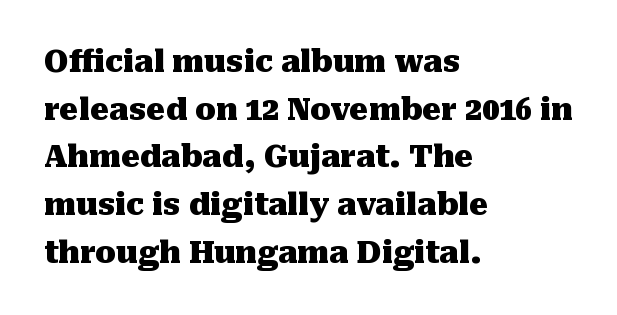
The image shows 30 px heavy serif type, upright; set left-aligned, normal line spacing (1.59x), normal letter spacing, not underlined; medium stroke contrast and a medium x-height.
